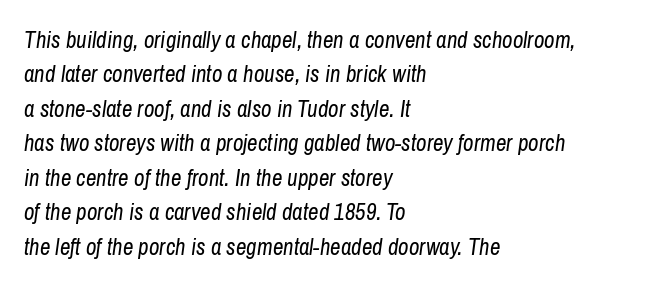
Q: Is the text bold? A: No.
Q: Is the text italic (slanted)? A: Yes, it leans right by about 8 degrees.
Q: Is the text underlined? A: No.
Q: How is the paragraph aligned? A: Left-aligned.
Q: Is the spacing between letters normal or unusually wide? A: Normal.
Q: Is the spacing between lines tight, normal or loose? A: Normal.
